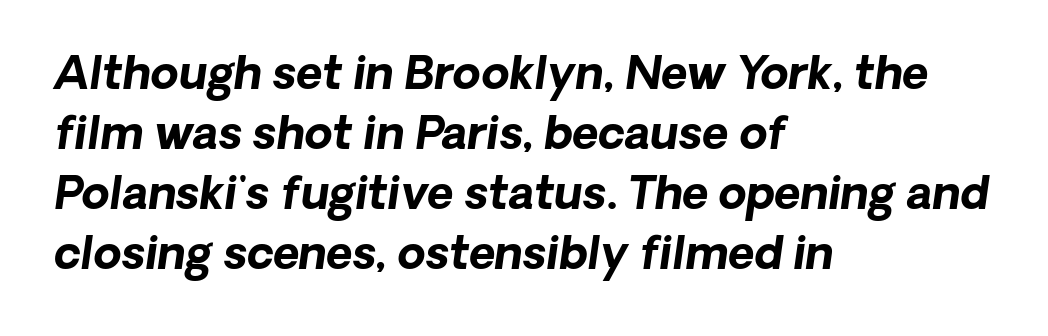
{"italic": "yes", "lean": "right", "slant_degrees": 8, "bold": "yes", "weight": "bold", "width": "normal", "stroke_contrast": "low", "x_height": "medium", "monospaced": "no", "underline": "no", "align": "left", "line_spacing": "normal", "line_spacing_ratio": 1.33, "letter_spacing": "normal", "letter_spacing_em": 0.0, "glyph_px": 45}
